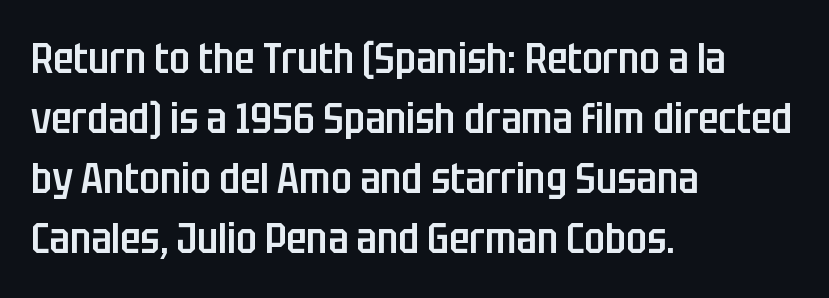
{"serif": "no", "italic": "no", "bold": "semi", "weight": "semibold", "width": "condensed", "stroke_contrast": "low", "x_height": "large", "monospaced": "no", "underline": "no", "align": "left", "line_spacing": "normal", "line_spacing_ratio": 1.43, "letter_spacing": "normal", "letter_spacing_em": 0.0, "glyph_px": 42}
